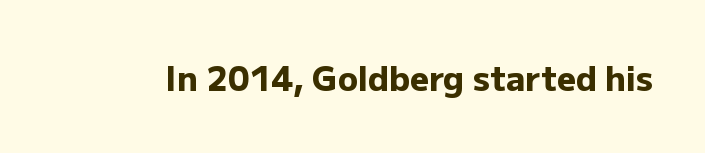
The letters advance in unequal steps, a hallmark of proportional type. Serifs: no, the terminals of the letterforms are clean. The lettering stays uniformly vertical, giving the passage a roman look. How are the letters spaced? Ordinarily, with no added tracking. Only glyphs here, with clear space below each row.
